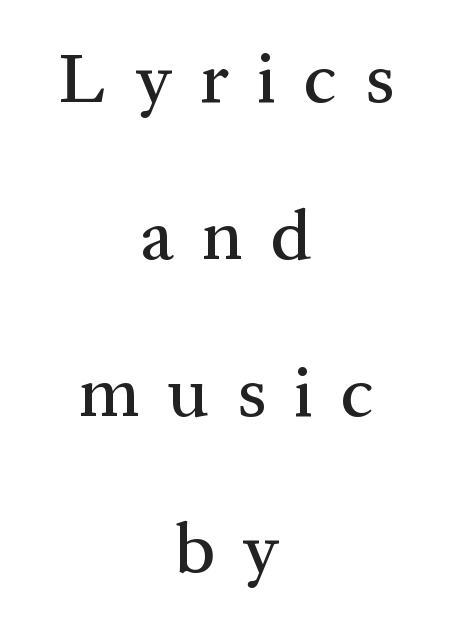
A clean baseline with only descenders dipping below it. Typographically, this falls in the serif category. Where is the straight margin? There isn't one; the lines are centered. Spacing verdict: proportional, widths tailored to each character.
